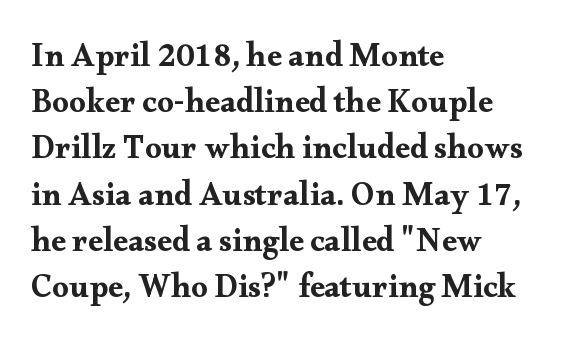
Q: Is the text italic (slanted)? A: No, it is upright.
Q: Is the typeface a serif or a sans-serif typeface? A: Serif.
Q: Is the text underlined? A: No.
Q: How is the paragraph aligned? A: Left-aligned.
Q: Is the spacing between letters normal or unusually wide? A: Normal.
Q: Is the spacing between lines tight, normal or loose? A: Normal.
Q: Width (condensed, normal, or wide)? A: Wide.
Q: Stroke contrast? A: Medium.
Q: x-height? A: Small.
Q: Monospaced? A: No.
